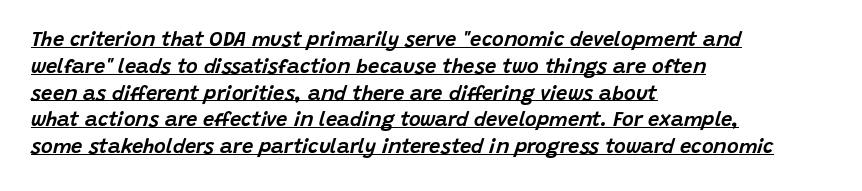
Q: Is the text italic (slanted)? A: Yes, it leans right by about 15 degrees.
Q: Is the text underlined? A: Yes.
Q: How is the paragraph aligned? A: Left-aligned.
Q: Is the spacing between letters normal or unusually wide? A: Normal.
Q: Is the spacing between lines tight, normal or loose? A: Normal.
